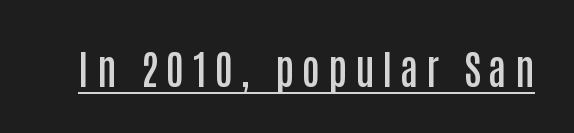
The image shows 40 px semibold, condensed sans-serif type, upright; set unusually wide letter spacing (+0.2 em), underlined; low stroke contrast and a large x-height.
